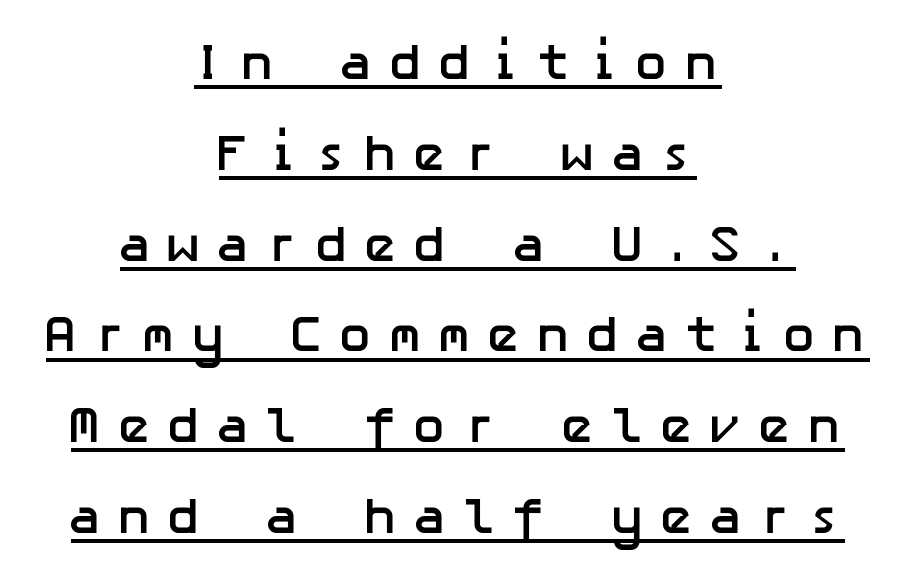
{"serif": "no", "italic": "no", "bold": "yes", "weight": "semibold", "width": "normal", "stroke_contrast": "low", "x_height": "medium", "underline": "yes", "align": "center", "line_spacing_ratio": 1.78, "letter_spacing": "wide", "letter_spacing_em": 0.3, "glyph_px": 51}
